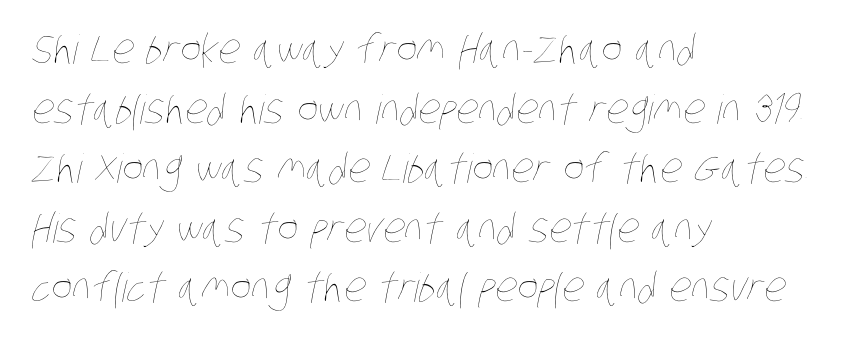
Inter-character spacing is left at the font's built-in metrics. The gap between lines stays unmarked. A classic flush-left, rag-right setting is used for this passage. This reads as an unemphasized weight, regular at the heaviest. This sample has the flowing, uneven cadence of proportional lettering.
